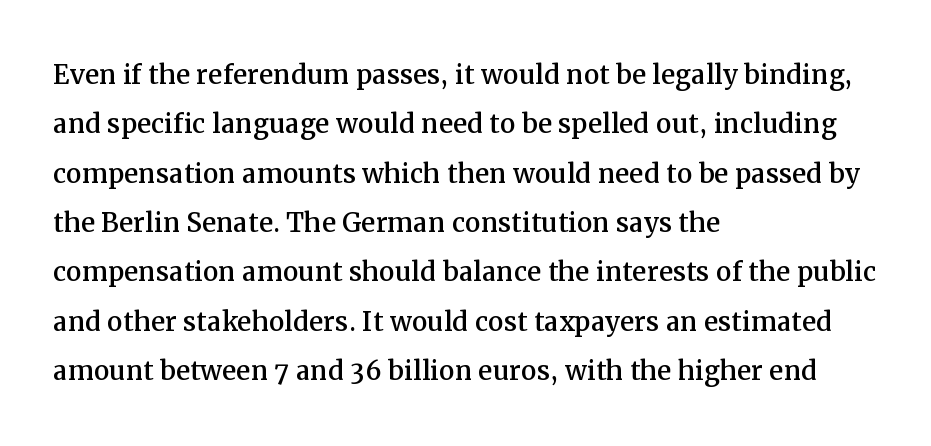
The image shows 35 px serif type, upright; set left-aligned, normal line spacing (1.41x), normal letter spacing, not underlined; medium stroke contrast and a medium x-height.
